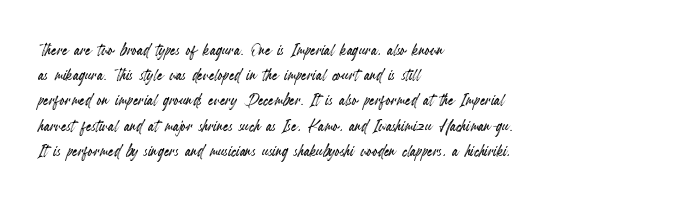
A clean baseline with only descenders dipping below it. Does the copy run flush right? No — it runs flush left. Tracking value appears to be zero — textbook default spacing.
